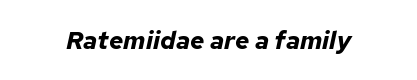
Q: Is the text bold? A: Yes.
Q: Is the text italic (slanted)? A: Yes, it leans right by about 12 degrees.
Q: Is the text underlined? A: No.
Q: Is the spacing between letters normal or unusually wide? A: Normal.
